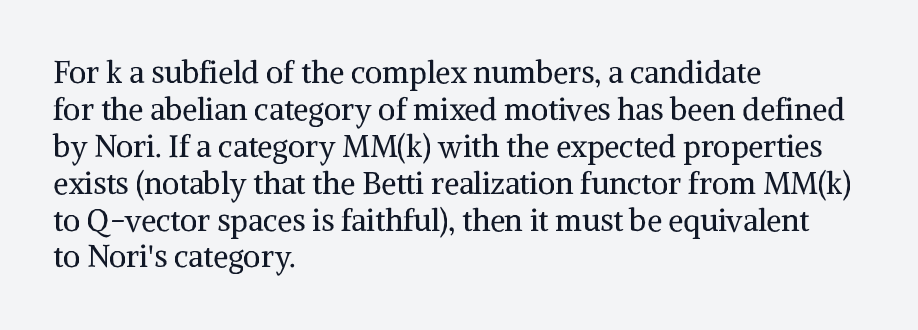
The image shows 30 px regular-weight serif type, upright; set left-aligned, line spacing 1.23x, normal letter spacing, not underlined; medium stroke contrast and a medium x-height.
